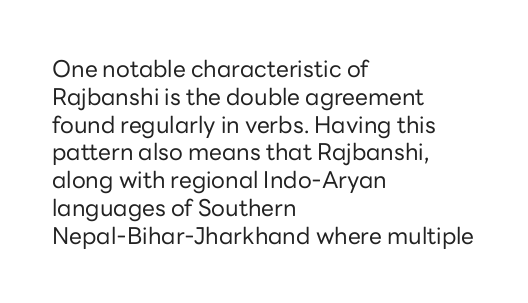
The image shows 23 px text type, upright; set left-aligned, line spacing 1.21x, normal letter spacing, not underlined.
